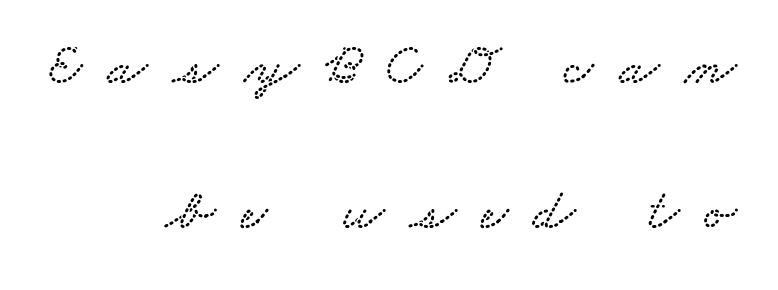
The image shows 59 px wide serif type; set right-aligned, loose line spacing (2.46x), unusually wide letter spacing (+0.43 em), not underlined; low stroke contrast and a small x-height.
